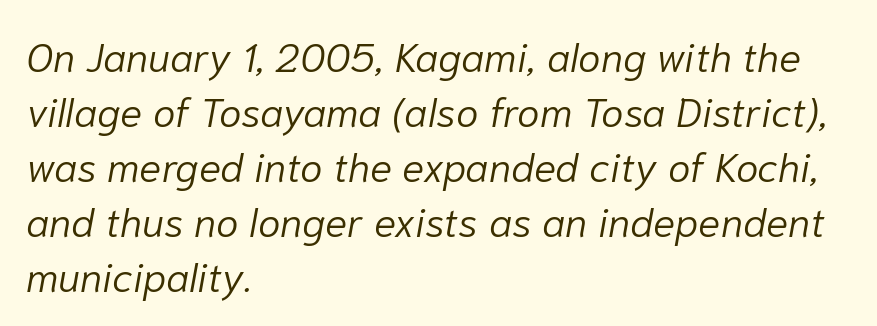
The passage shown leans; its letterforms are oblique. The cut favours lightness, reaching ordinary text weight at its darkest. Character widths vary here, with narrow letters taking less room than wide ones. Reading down the column, the eye jumps a familiar distance to each next line.
